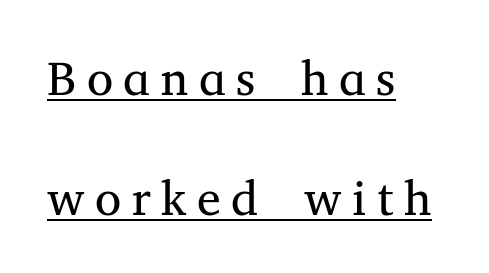
The image shows 48 px regular-weight serif type, upright; set left-aligned, loose line spacing (2.49x), unusually wide letter spacing (+0.22 em), underlined; medium stroke contrast and a medium x-height.
